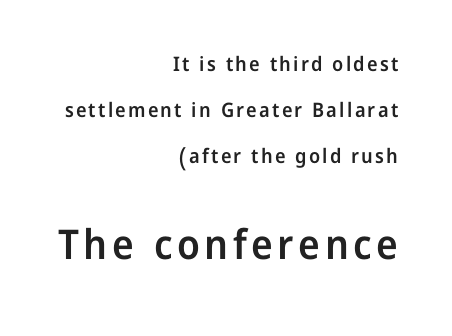
The strip under each line holds only bare page. In this sample the second text group is rendered at the bigger scale. These lines are rendered in a variable-pitch font. Bold? Not quite — semibold, heavier than regular but stopping short. The passage shown is typeset with a sans-serif family.
